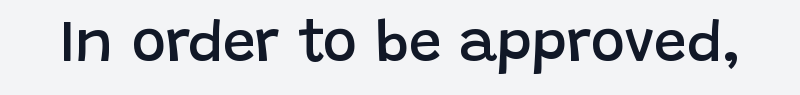
Q: Is the text bold? A: Semi-bold.
Q: Is the text italic (slanted)? A: No, it is upright.
Q: Is the typeface a serif or a sans-serif typeface? A: Sans-serif.
Q: Is the text underlined? A: No.
Q: Is the spacing between letters normal or unusually wide? A: Normal.
Q: Width (condensed, normal, or wide)? A: Normal.
Q: Stroke contrast? A: Low.
Q: x-height? A: Large.
Q: Monospaced? A: No.
